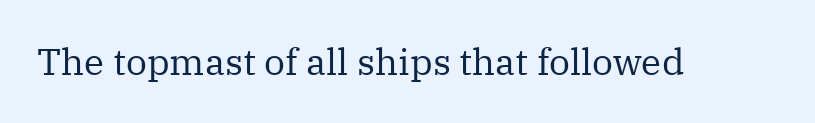
Inter-character spacing is left at the font's built-in metrics. Here the designer chose a conventional face with non-uniform glyph widths. The text was rendered using a seriffed face with decorative stroke endings. The lettering stays uniformly vertical, giving the passage a roman look. Bold? No — there's no thickening of the strokes.
